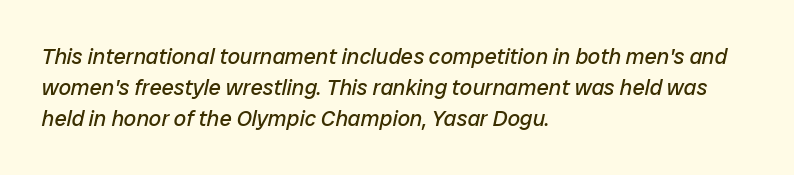
The image shows 22 px text type, italic (leaning right); set left-aligned, normal line spacing (1.4x), normal letter spacing, not underlined.
